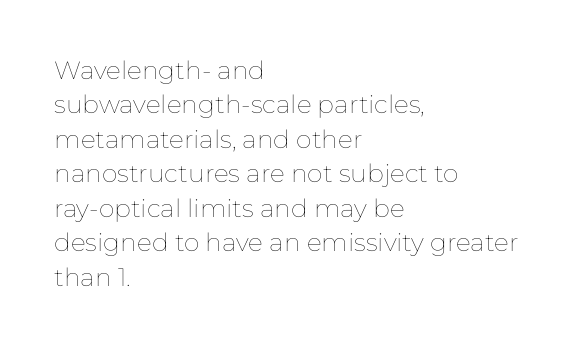
The image shows 25 px text type, upright; set left-aligned, normal line spacing (1.38x), normal letter spacing, not underlined.
